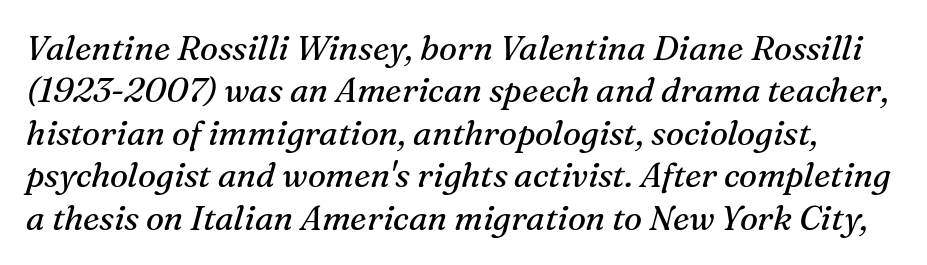
The image shows 34 px regular-weight serif type, italic (leaning right); set normal line spacing (1.25x), normal letter spacing, not underlined; medium stroke contrast and a medium x-height.
